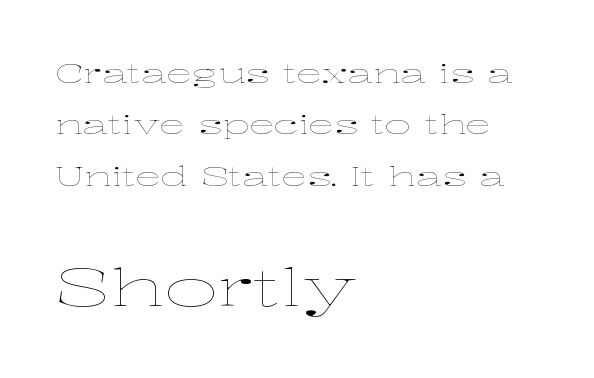
Q: Is the text bold? A: No.
Q: Is the text italic (slanted)? A: No, it is upright.
Q: Is the text underlined? A: No.
Q: How is the paragraph aligned? A: Left-aligned.
Q: Is the spacing between letters normal or unusually wide? A: Normal.
Q: Is the spacing between lines tight, normal or loose? A: Loose.
Q: Which block of text is set in a larger size, the first (top) or the second (bottom)? A: The second (bottom) one.
Q: Width (condensed, normal, or wide)? A: Wide.
Q: Stroke contrast? A: Low.
Q: x-height? A: Medium.
Q: Monospaced? A: No.
